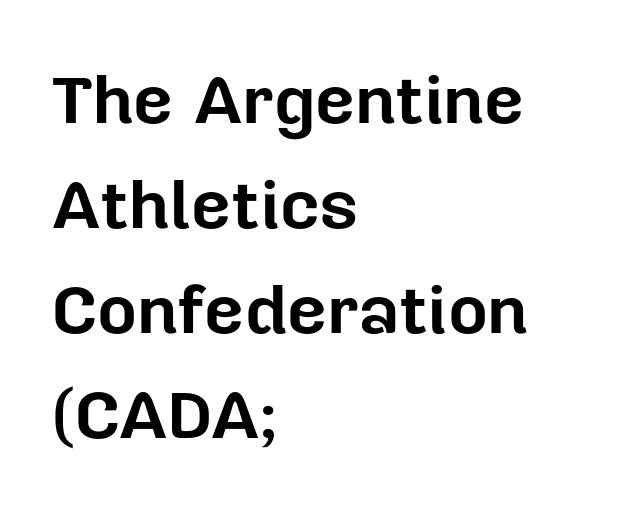
This is the regular roman posture of the typeface. The letters carry no serifs — their stems end cleanly without finishing strokes. Alignment: flush left. Descenders are the only things crossing below the line.
